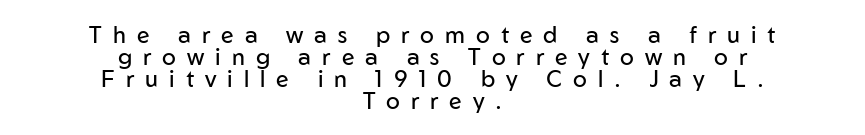
{"italic": "no", "bold": "no", "underline": "no", "align": "center", "line_spacing": "tight", "line_spacing_ratio": 0.96, "letter_spacing": "wide", "letter_spacing_em": 0.48, "glyph_px": 23}
